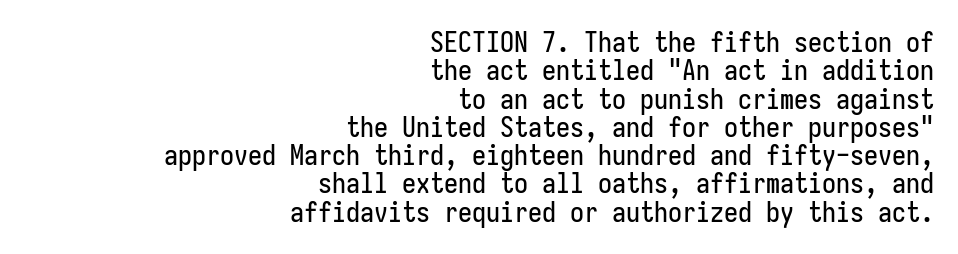
{"serif": "no", "italic": "no", "width": "condensed", "stroke_contrast": "low", "x_height": "medium", "monospaced": "yes", "underline": "no", "align": "right", "line_spacing": "tight", "line_spacing_ratio": 1.01, "letter_spacing": "normal", "letter_spacing_em": 0.0, "glyph_px": 28}
